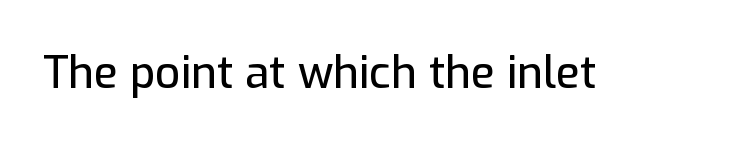
The image shows 44 px sans-serif type, upright; set normal letter spacing, not underlined; low stroke contrast and a medium x-height.
